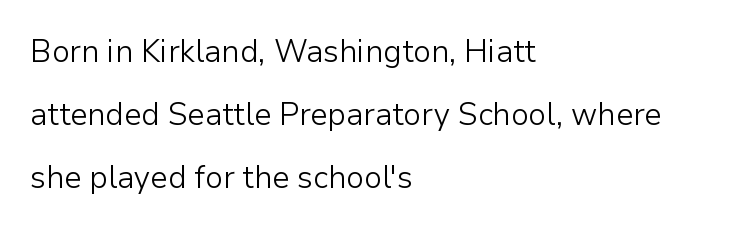
Typographically, this falls in the sans-serif category. Leftover space on each line is placed entirely after the last word. Quick note: not italic, upright. The type is set solid horizontally, with unmodified tracking.
